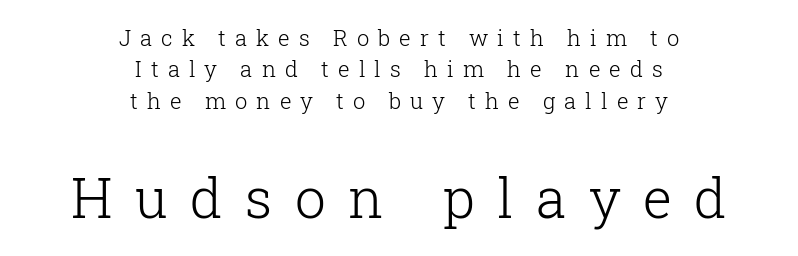
Q: Is the text bold? A: No.
Q: Is the text italic (slanted)? A: No, it is upright.
Q: Is the typeface a serif or a sans-serif typeface? A: Serif.
Q: Is the text underlined? A: No.
Q: How is the paragraph aligned? A: Centered.
Q: Is the spacing between letters normal or unusually wide? A: Unusually wide.
Q: Is the spacing between lines tight, normal or loose? A: Normal.
Q: Which block of text is set in a larger size, the first (top) or the second (bottom)? A: The second (bottom) one.
Q: Width (condensed, normal, or wide)? A: Normal.
Q: Stroke contrast? A: Low.
Q: x-height? A: Medium.
Q: Monospaced? A: No.
